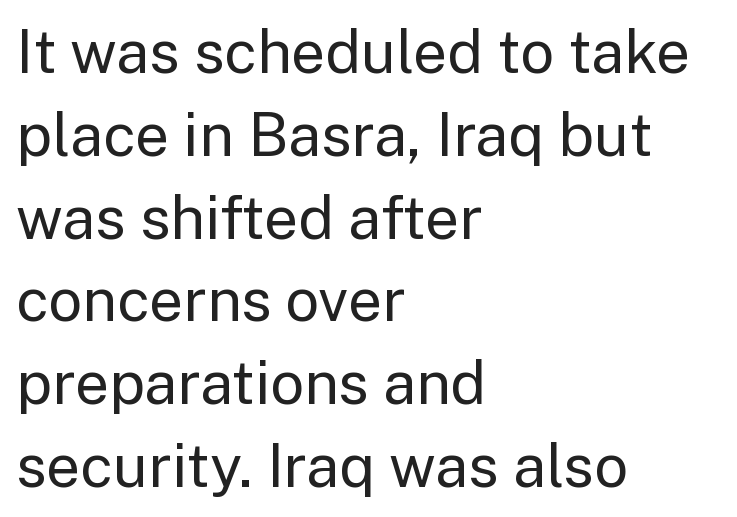
Q: Is the text bold? A: No.
Q: Is the text italic (slanted)? A: No, it is upright.
Q: Is the typeface a serif or a sans-serif typeface? A: Sans-serif.
Q: Is the text underlined? A: No.
Q: How is the paragraph aligned? A: Left-aligned.
Q: Is the spacing between letters normal or unusually wide? A: Normal.
Q: Is the spacing between lines tight, normal or loose? A: Normal.
Q: Width (condensed, normal, or wide)? A: Normal.
Q: Stroke contrast? A: Low.
Q: x-height? A: Medium.
Q: Monospaced? A: No.
